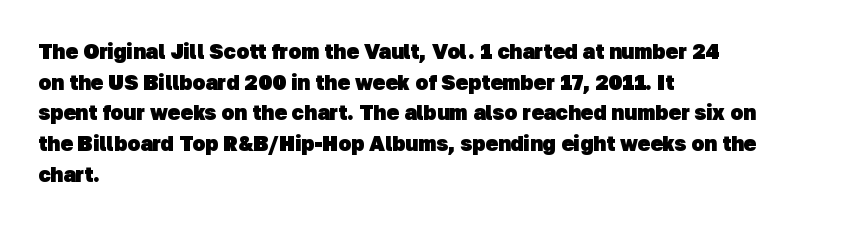
The image shows 21 px bold type; set left-aligned, normal line spacing (1.46x), normal letter spacing, not underlined.
